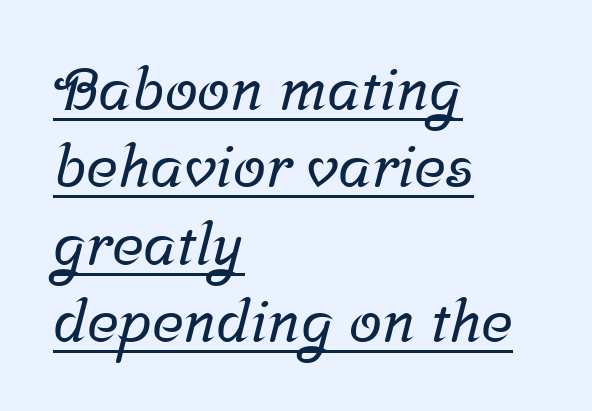
Q: Is the text underlined? A: Yes.
Q: How is the paragraph aligned? A: Left-aligned.
Q: Is the spacing between letters normal or unusually wide? A: Normal.
Q: Is the spacing between lines tight, normal or loose? A: Normal.
Q: Width (condensed, normal, or wide)? A: Normal.
Q: Stroke contrast? A: Low.
Q: x-height? A: Medium.
Q: Monospaced? A: No.
